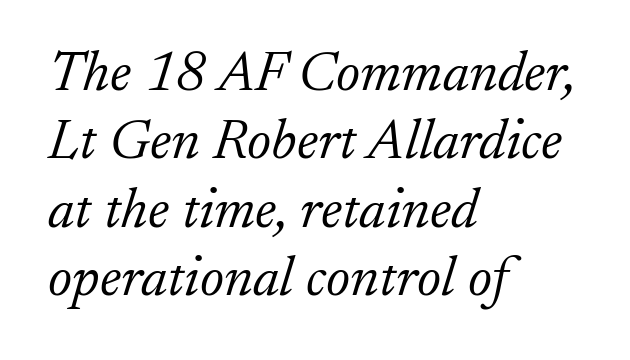
Q: Is the text bold? A: No.
Q: Is the text italic (slanted)? A: Yes, it leans right by about 17 degrees.
Q: Is the typeface a serif or a sans-serif typeface? A: Serif.
Q: Is the text underlined? A: No.
Q: How is the paragraph aligned? A: Left-aligned.
Q: Is the spacing between letters normal or unusually wide? A: Normal.
Q: Width (condensed, normal, or wide)? A: Normal.
Q: Stroke contrast? A: Low.
Q: x-height? A: Small.
Q: Monospaced? A: No.
